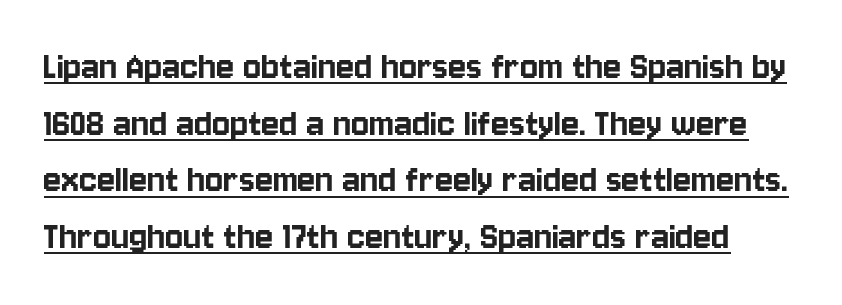
The image shows 42 px condensed sans-serif type, upright; set normal line spacing (1.35x), normal letter spacing, underlined; low stroke contrast and a large x-height.
